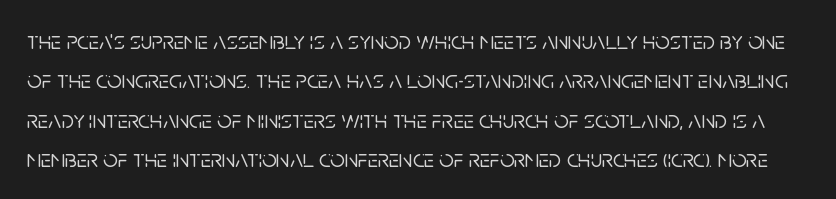
The letters stand straight up with perfectly vertical stems. The line-height multiplier appears to be the usual default. The string is rendered with underlining switched off. Students, note that the glyphs here touch the page at normal intervals.
